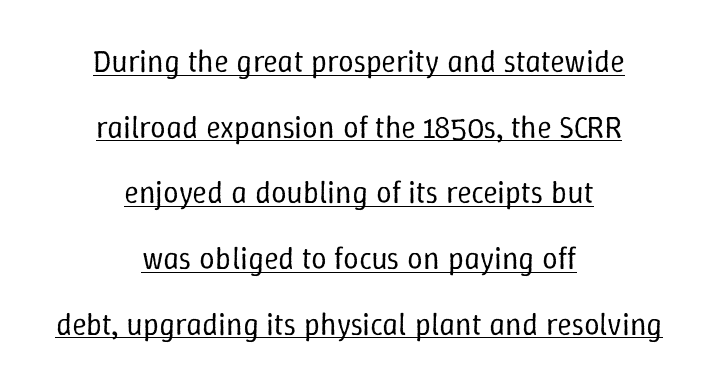
You could not count columns in this text — the font is proportionally spaced. Glance below the letters and you will spot a drawn line. How are the letters spaced? Ordinarily, with no added tracking. Which margin do the lines hug? Neither — every line sits in the middle. You could fit nearly another row in the gap between these rows.
